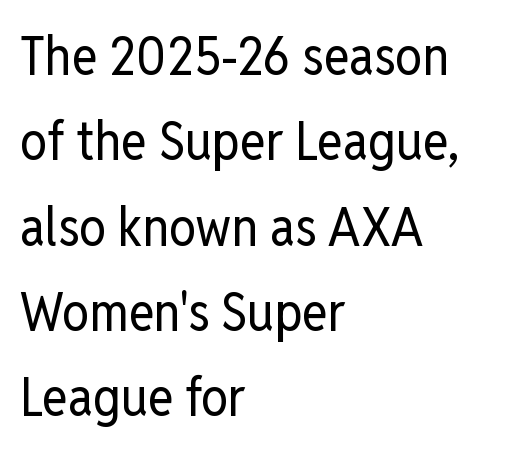
{"serif": "no", "italic": "no", "bold": "no", "weight": "regular", "width": "condensed", "stroke_contrast": "low", "x_height": "medium", "monospaced": "no", "underline": "no", "align": "left", "line_spacing": "normal", "line_spacing_ratio": 1.58, "letter_spacing": "normal", "letter_spacing_em": 0.0, "glyph_px": 54}
